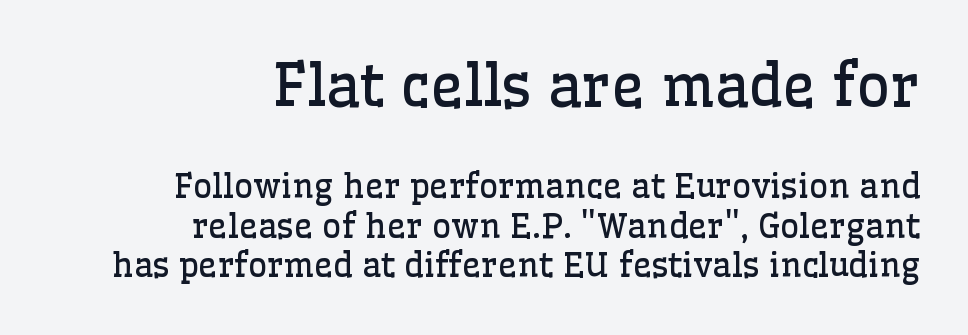
The image shows 58 px regular-weight serif type, upright; set right-aligned, line spacing 1.21x, normal letter spacing, not underlined; the first (top) block is 1.76x larger; low stroke contrast and a medium x-height.
